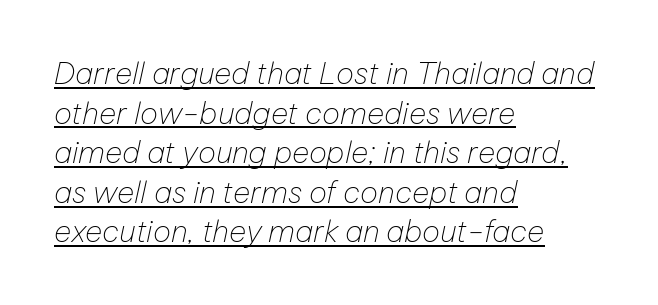
Q: Is the text bold? A: No.
Q: Is the text italic (slanted)? A: Yes, it leans right by about 12 degrees.
Q: Is the text underlined? A: Yes.
Q: How is the paragraph aligned? A: Left-aligned.
Q: Is the spacing between letters normal or unusually wide? A: Normal.
Q: Is the spacing between lines tight, normal or loose? A: Normal.
Q: Width (condensed, normal, or wide)? A: Normal.
Q: Stroke contrast? A: Low.
Q: x-height? A: Medium.
Q: Monospaced? A: No.
